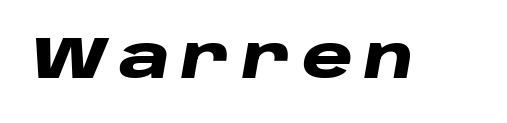
The image shows 58 px heavy, wide type, italic (leaning right); set not underlined; low stroke contrast and a large x-height.
